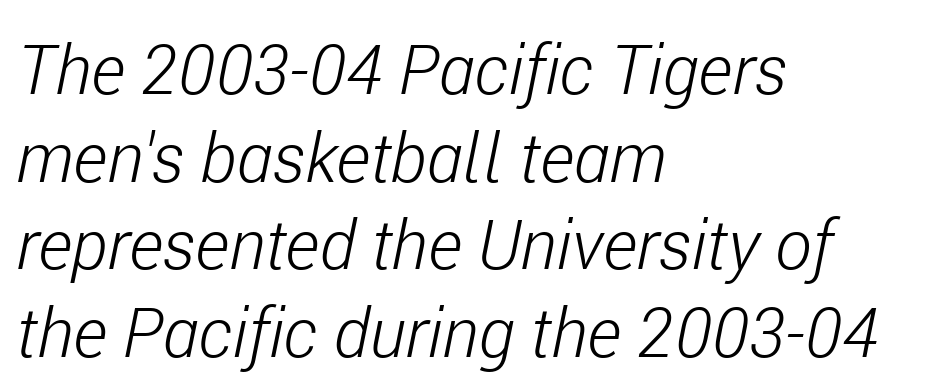
The block of text has a typical density, with ordinary space between rows. The type is set solid horizontally, with unmodified tracking. Slanted lettering throughout. Clear beneath every line of the passage. Letters have the restrained weight of plain body copy at most. A typesetter would call this proportional, since set widths differ per character.
